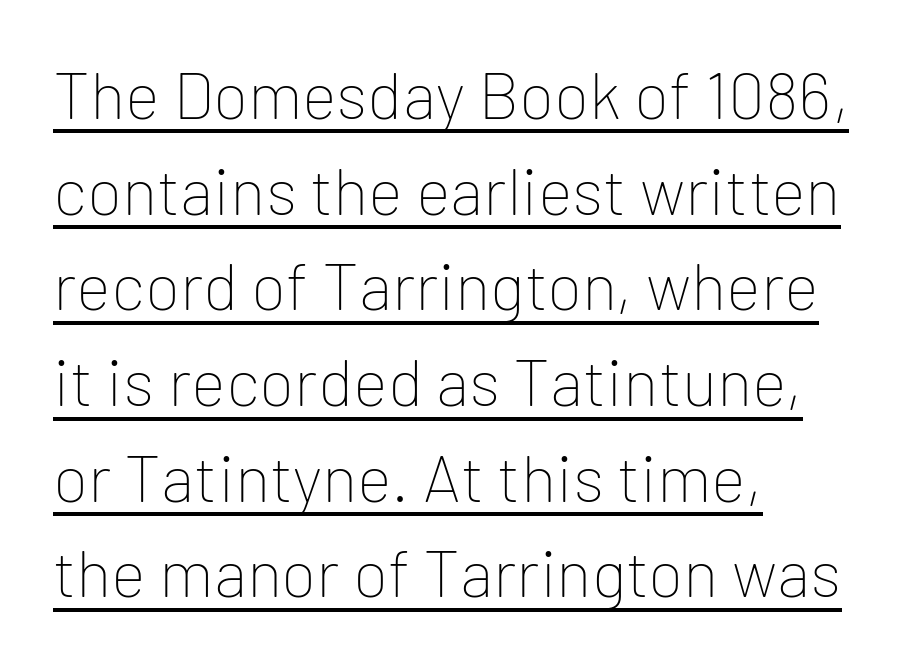
The image shows 66 px thin sans-serif type, upright; set left-aligned, normal line spacing (1.45x), normal letter spacing, underlined; low stroke contrast and a medium x-height.
